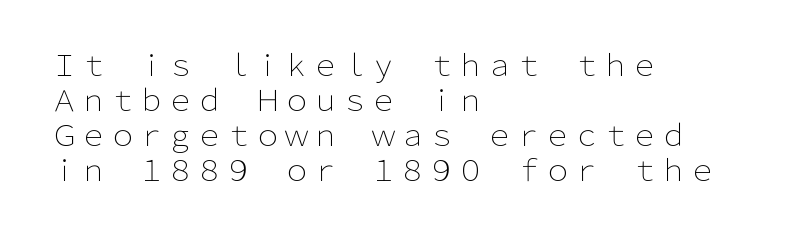
Only glyphs here, with clear space below each row. The typesetter chose a ragged-right arrangement here. This sample has the flowing, uneven cadence of proportional lettering. This sample uses plain, unmodified letter spacing.
